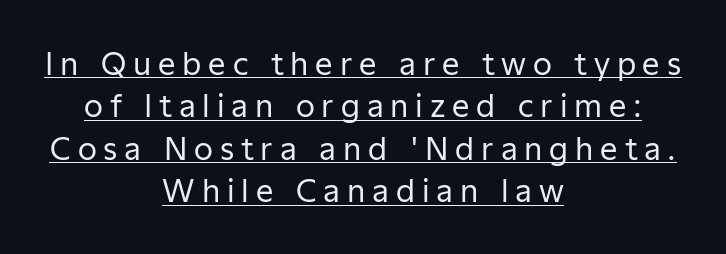
Q: Is the text bold? A: No.
Q: Is the text italic (slanted)? A: No, it is upright.
Q: Is the typeface a serif or a sans-serif typeface? A: Sans-serif.
Q: Is the text underlined? A: Yes.
Q: How is the paragraph aligned? A: Centered.
Q: Is the spacing between letters normal or unusually wide? A: Unusually wide.
Q: Is the spacing between lines tight, normal or loose? A: Normal.
Q: Width (condensed, normal, or wide)? A: Normal.
Q: Stroke contrast? A: Low.
Q: x-height? A: Medium.
Q: Monospaced? A: No.
